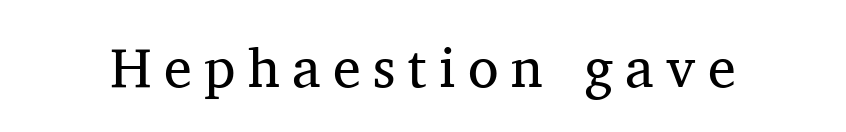
Q: Is the text bold? A: No.
Q: Is the text italic (slanted)? A: No, it is upright.
Q: Is the typeface a serif or a sans-serif typeface? A: Serif.
Q: Is the text underlined? A: No.
Q: Is the spacing between letters normal or unusually wide? A: Unusually wide.
Q: Width (condensed, normal, or wide)? A: Normal.
Q: Stroke contrast? A: Medium.
Q: x-height? A: Medium.
Q: Monospaced? A: No.
